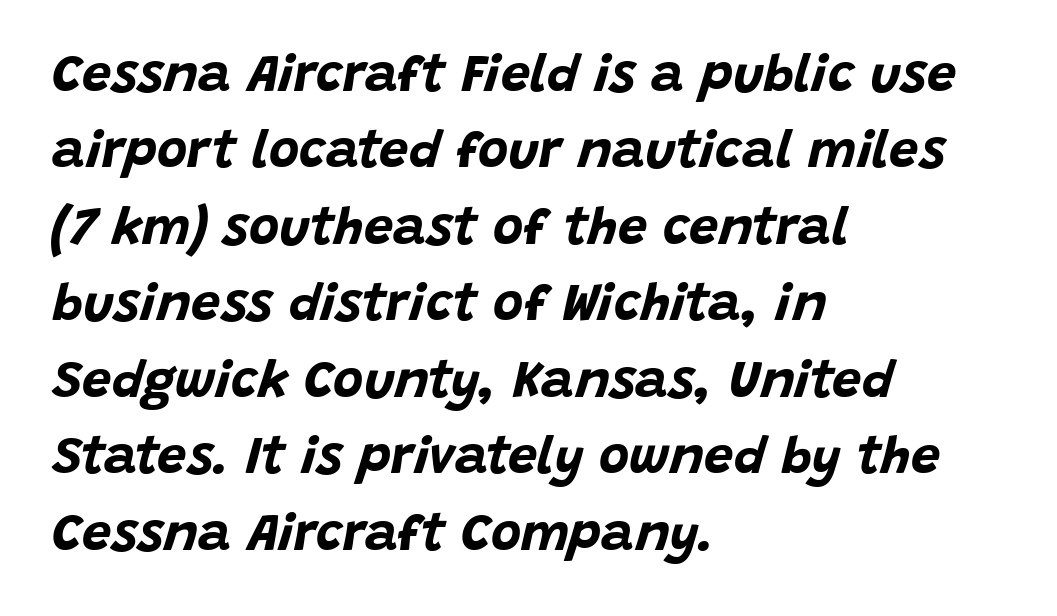
{"italic": "yes", "lean": "right", "slant_degrees": 15, "bold": "yes", "weight": "bold", "width": "normal", "stroke_contrast": "low", "x_height": "large", "monospaced": "no", "underline": "no", "align": "left", "line_spacing": "normal", "line_spacing_ratio": 1.47, "letter_spacing": "normal", "letter_spacing_em": 0.0, "glyph_px": 52}
